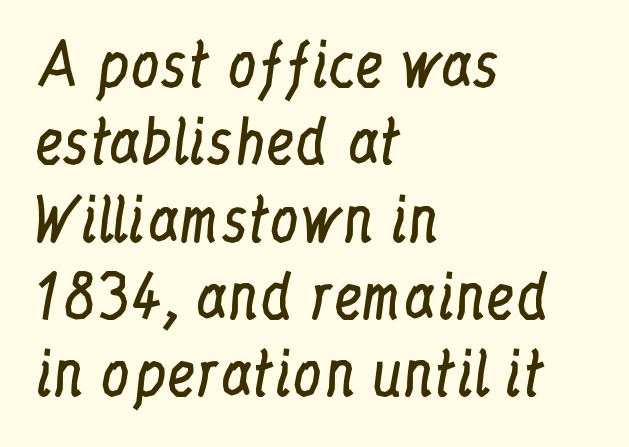
{"serif": "yes", "bold": "no", "weight": "regular", "width": "condensed", "stroke_contrast": "low", "x_height": "medium", "monospaced": "no", "underline": "no", "align": "left", "line_spacing": "normal", "line_spacing_ratio": 1.31, "letter_spacing": "normal", "letter_spacing_em": 0.0, "glyph_px": 59}
